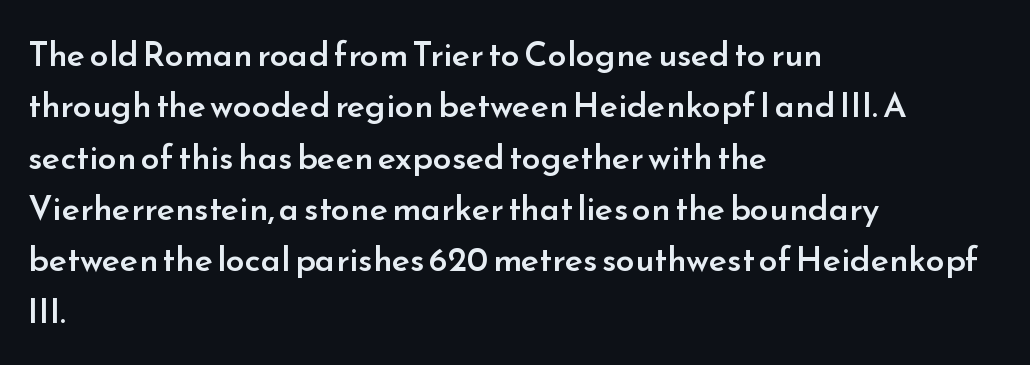
The image shows 34 px semibold sans-serif type, upright; set left-aligned, normal line spacing (1.51x), normal letter spacing, not underlined; low stroke contrast and a small x-height.
